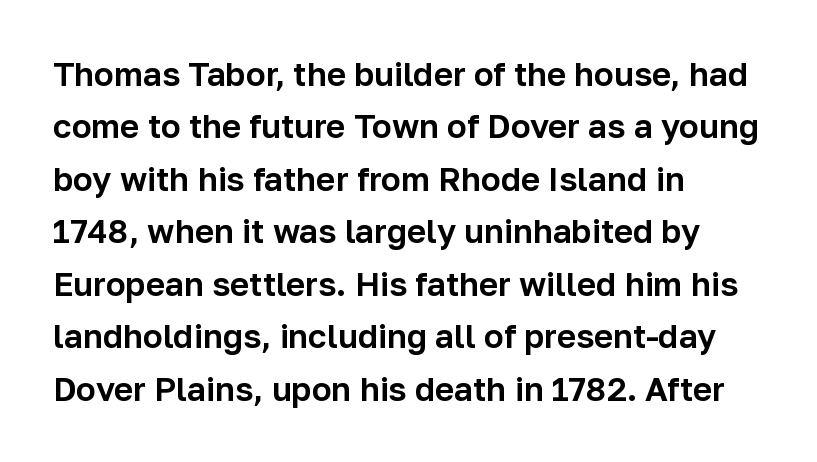
{"serif": "no", "italic": "no", "width": "normal", "stroke_contrast": "low", "x_height": "medium", "monospaced": "no", "underline": "no", "align": "left", "line_spacing": "normal", "line_spacing_ratio": 1.59, "letter_spacing": "normal", "letter_spacing_em": 0.0, "glyph_px": 33}
